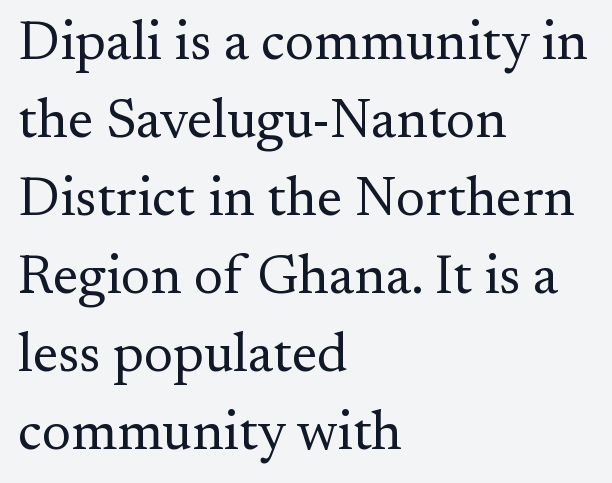
The image shows 55 px regular-weight serif type, upright; set left-aligned, normal line spacing (1.42x), normal letter spacing, not underlined; medium stroke contrast and a small x-height.
